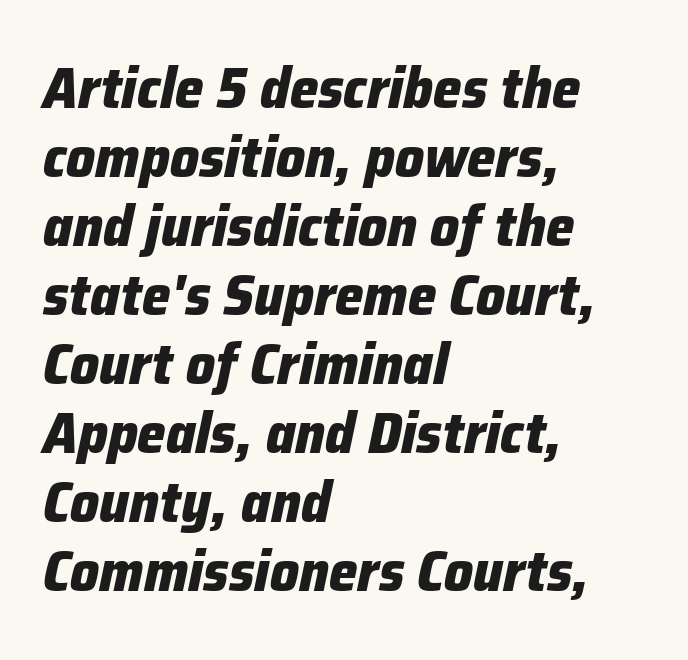
This sample has the flowing, uneven cadence of proportional lettering. The lines in this sample share a left origin and differ only in where they stop. Yep, that's italic — everything's leaning. Nobody drew a line under any word here. The face used here is rendered with its standard letterfit. Does the weight exceed regular? Yes, all the way to bold.
